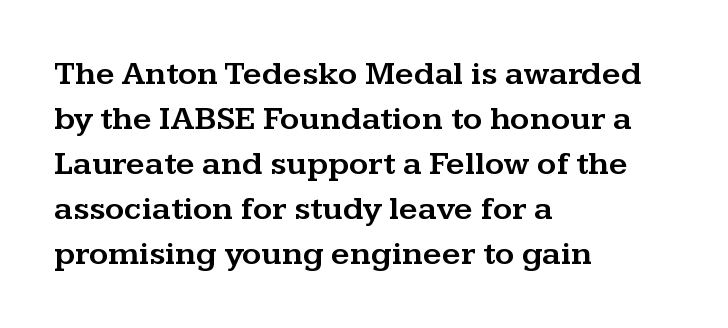
Posture: vertical. Regarding leading, the lines here are spaced in the standard way. Classification — serif. Anything drawn beneath the words? Only blank space.
